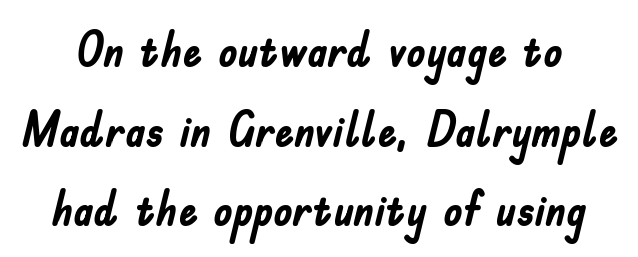
The image shows 48 px semibold, condensed sans-serif type; set normal line spacing (1.66x), normal letter spacing, not underlined; low stroke contrast and a small x-height.
